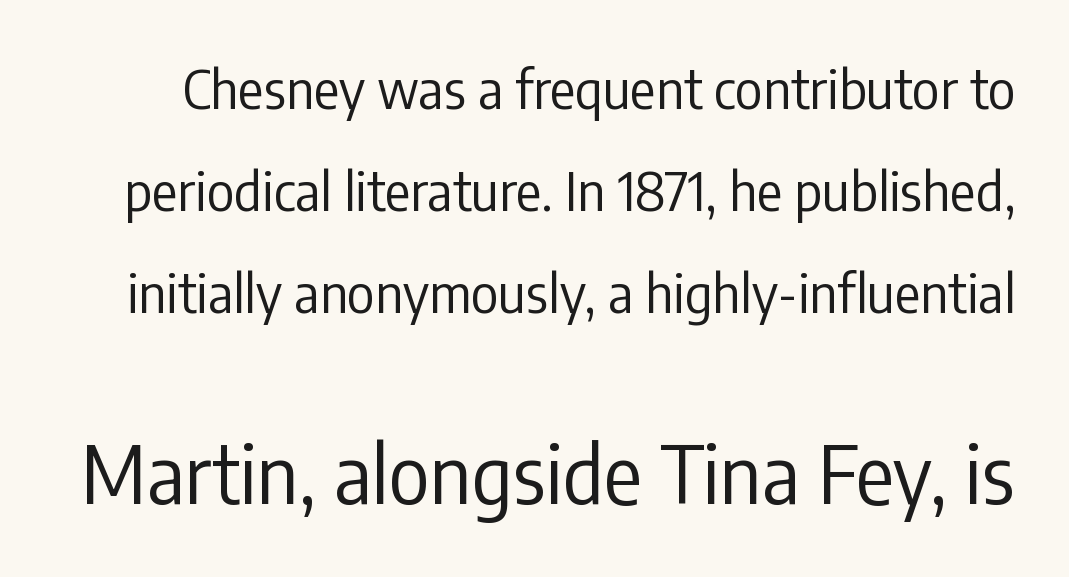
{"serif": "no", "italic": "no", "bold": "no", "weight": "regular", "width": "condensed", "stroke_contrast": "low", "x_height": "medium", "monospaced": "no", "underline": "no", "line_spacing": "loose", "line_spacing_ratio": 1.92, "letter_spacing": "normal", "letter_spacing_em": 0.0, "larger_block": "second", "size_ratio": 1.49, "glyph_px": 79}
